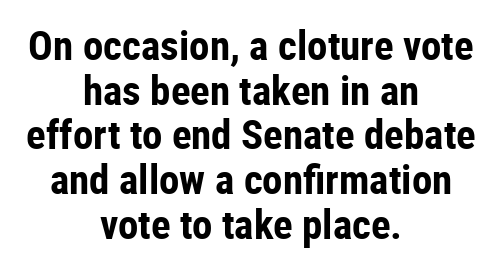
{"serif": "no", "italic": "no", "bold": "yes", "weight": "bold", "width": "condensed", "stroke_contrast": "low", "x_height": "medium", "monospaced": "no", "underline": "no", "align": "center", "line_spacing": "tight", "line_spacing_ratio": 1.09, "letter_spacing": "normal", "letter_spacing_em": 0.0, "glyph_px": 41}
